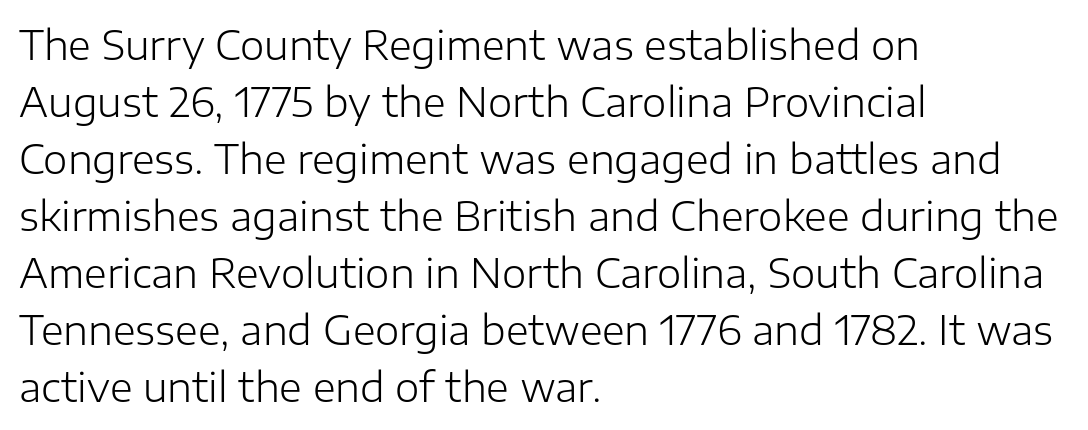
The image shows 39 px light sans-serif type, upright; set left-aligned, normal line spacing (1.46x), normal letter spacing, not underlined; low stroke contrast and a medium x-height.
